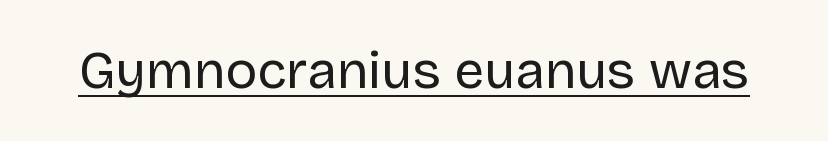
Q: Is the text bold? A: No.
Q: Is the text italic (slanted)? A: No, it is upright.
Q: Is the typeface a serif or a sans-serif typeface? A: Sans-serif.
Q: Is the text underlined? A: Yes.
Q: Is the spacing between letters normal or unusually wide? A: Normal.
Q: Width (condensed, normal, or wide)? A: Normal.
Q: Stroke contrast? A: Low.
Q: x-height? A: Large.
Q: Monospaced? A: No.
